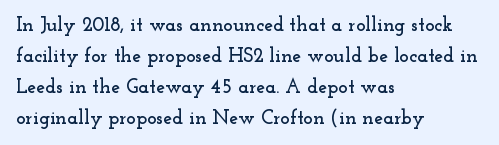
{"italic": "no", "underline": "no", "align": "left", "line_spacing": "normal", "line_spacing_ratio": 1.55, "letter_spacing": "normal", "letter_spacing_em": 0.0, "glyph_px": 20}
